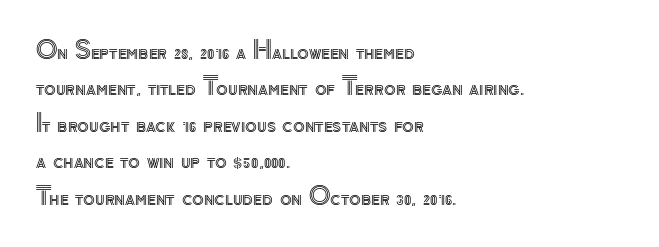
Q: Is the text italic (slanted)? A: No, it is upright.
Q: Is the text underlined? A: No.
Q: How is the paragraph aligned? A: Left-aligned.
Q: Is the spacing between letters normal or unusually wide? A: Normal.
Q: Is the spacing between lines tight, normal or loose? A: Normal.
